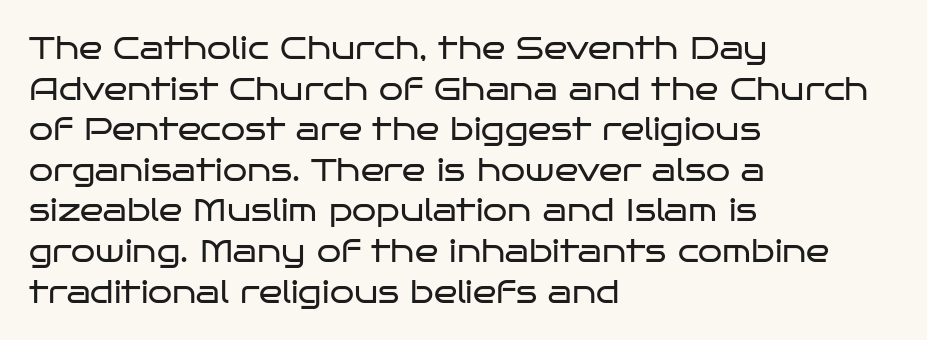
The image shows 31 px regular-weight, wide sans-serif type, upright; set left-aligned, normal line spacing (1.31x), normal letter spacing, not underlined; low stroke contrast and a large x-height.
